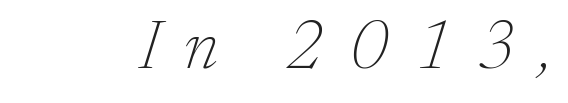
The image shows 70 px thin serif type, italic (leaning right); set unusually wide letter spacing (+0.36 em), not underlined; low stroke contrast and a medium x-height.
